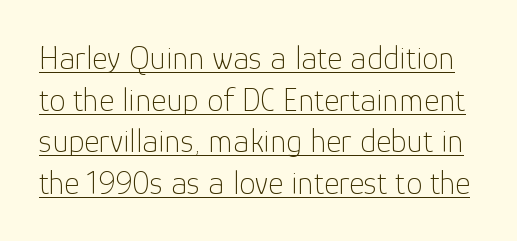
A rule runs beneath these lines of type. Ordinary non-slanted type is in use. The rendering uses natural spacing where letterforms have individual widths. Grotesque or geometric, the face here clearly has no serifs.
